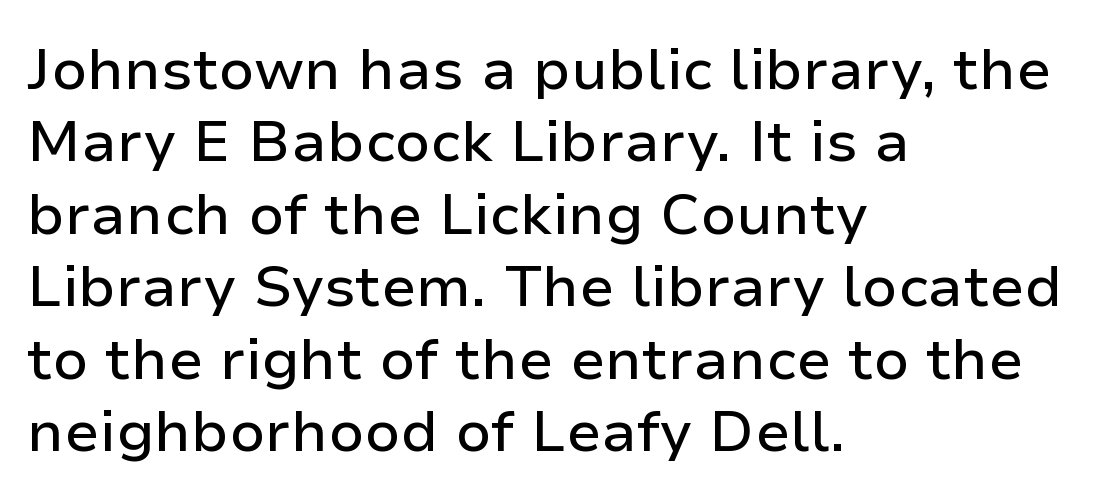
Q: Is the text italic (slanted)? A: No, it is upright.
Q: Is the typeface a serif or a sans-serif typeface? A: Sans-serif.
Q: Is the text underlined? A: No.
Q: How is the paragraph aligned? A: Left-aligned.
Q: Is the spacing between letters normal or unusually wide? A: Normal.
Q: Is the spacing between lines tight, normal or loose? A: Normal.
Q: Width (condensed, normal, or wide)? A: Normal.
Q: Stroke contrast? A: Low.
Q: x-height? A: Medium.
Q: Monospaced? A: No.
